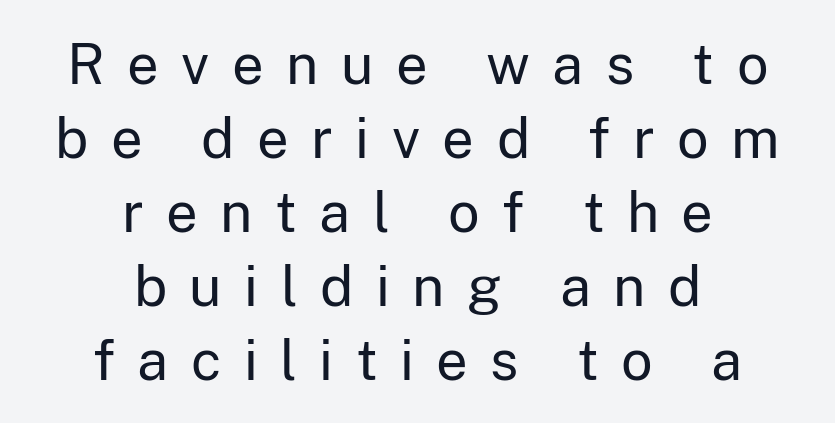
{"serif": "no", "italic": "no", "bold": "no", "weight": "regular", "width": "normal", "stroke_contrast": "low", "x_height": "medium", "monospaced": "no", "underline": "no", "align": "center", "line_spacing": "normal", "line_spacing_ratio": 1.32, "letter_spacing": "wide", "letter_spacing_em": 0.4, "glyph_px": 56}
